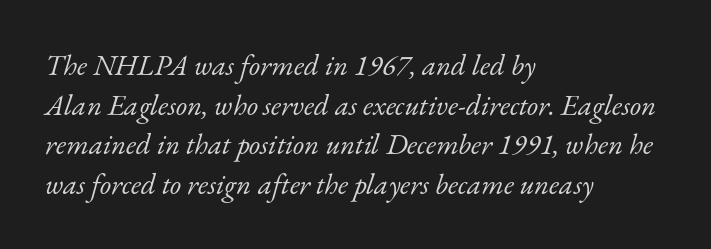
{"serif": "yes", "italic": "yes", "lean": "right", "slant_degrees": 17, "bold": "no", "weight": "light", "width": "normal", "stroke_contrast": "low", "x_height": "small", "monospaced": "no", "underline": "no", "align": "left", "line_spacing": "normal", "line_spacing_ratio": 1.37, "letter_spacing": "normal", "letter_spacing_em": 0.0, "glyph_px": 29}
